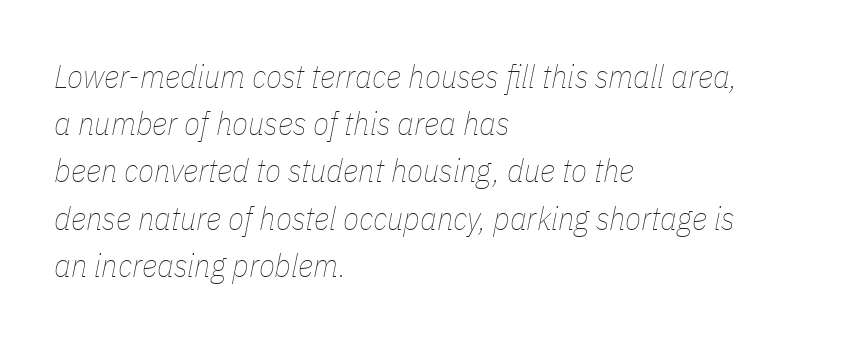
The image shows 33 px thin, condensed type, italic (leaning right); set left-aligned, normal line spacing (1.43x), normal letter spacing, not underlined; low stroke contrast and a medium x-height.
